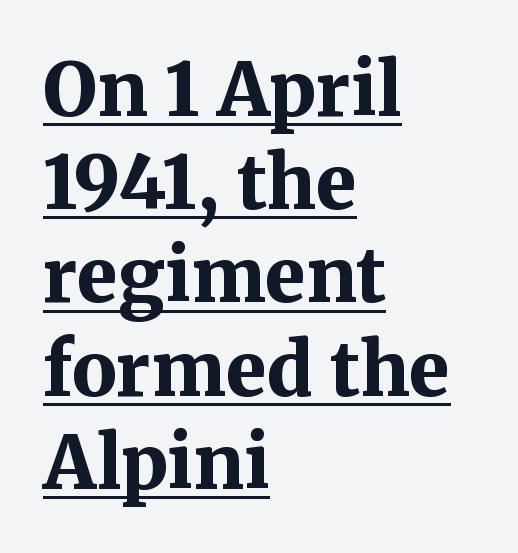
The image shows 74 px bold serif type, upright; set left-aligned, normal line spacing (1.26x), normal letter spacing, underlined; medium stroke contrast and a medium x-height.
